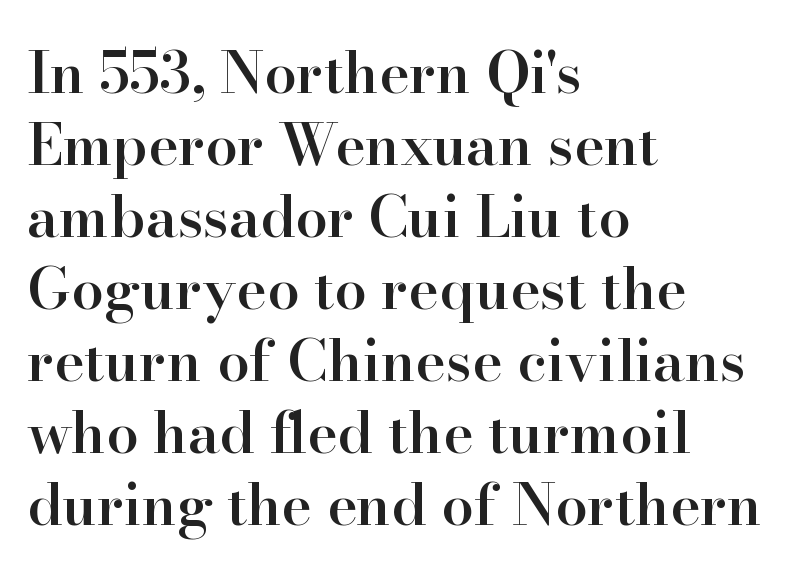
The baseline area is clear. Notice the strokes are somewhat thickened but not fully heavy: this is a semibold. The face used here is proportionally spaced, like ordinary book or web type. A typesetter would call this zero additional tracking. The letters stand straight up with perfectly vertical stems. Is the block centered? No — it sits flush against the left margin.
